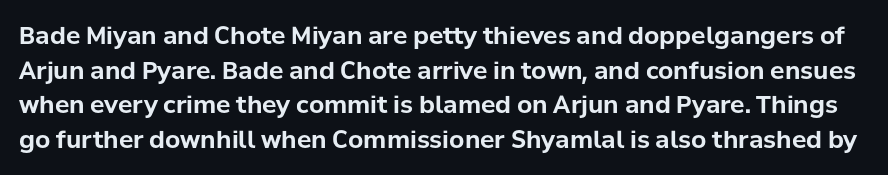
The image shows 24 px bold type, upright; set normal line spacing (1.44x), normal letter spacing, not underlined.
